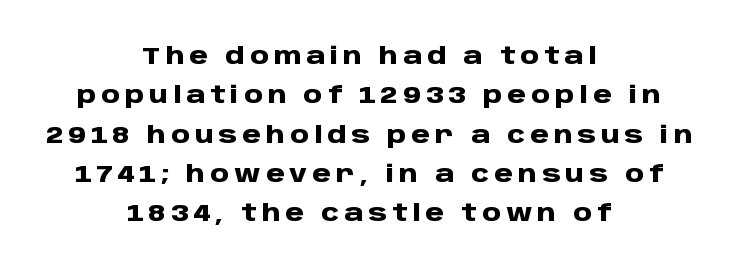
{"italic": "no", "bold": "yes", "underline": "no", "align": "center", "line_spacing": "normal", "line_spacing_ratio": 1.64, "letter_spacing": "wide", "letter_spacing_em": 0.21, "glyph_px": 24}
